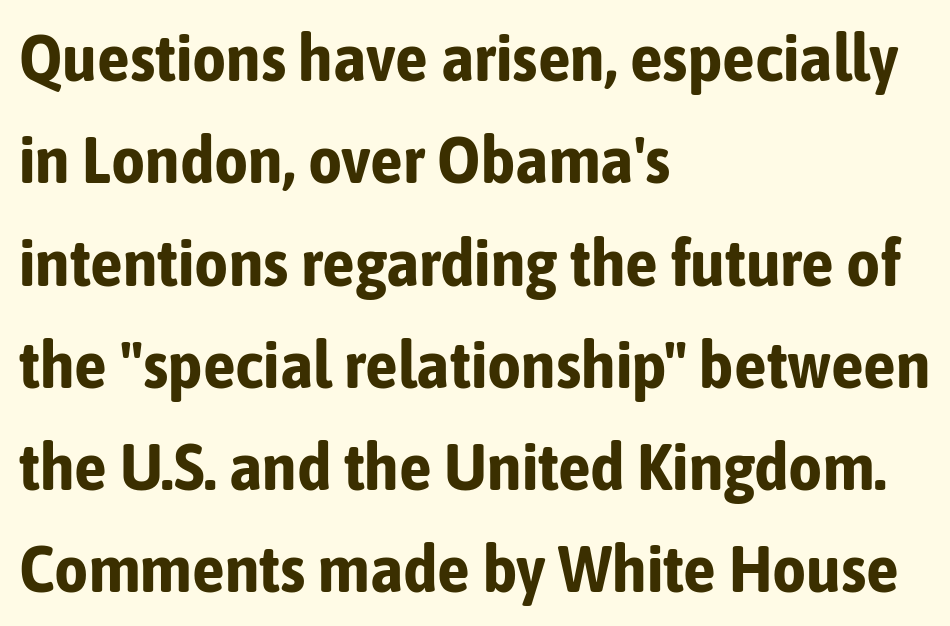
The image shows 66 px bold, condensed sans-serif type, upright; set left-aligned, normal line spacing (1.55x), normal letter spacing, not underlined; low stroke contrast and a medium x-height.
